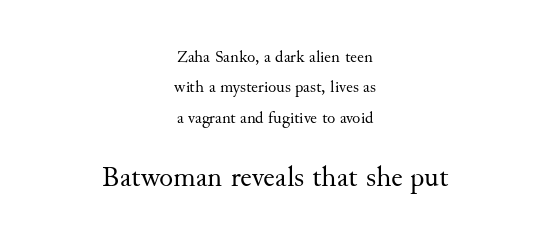
Q: Is the text bold? A: No.
Q: Is the text italic (slanted)? A: No, it is upright.
Q: Is the typeface a serif or a sans-serif typeface? A: Serif.
Q: Is the text underlined? A: No.
Q: How is the paragraph aligned? A: Centered.
Q: Is the spacing between letters normal or unusually wide? A: Normal.
Q: Which block of text is set in a larger size, the first (top) or the second (bottom)? A: The second (bottom) one.
Q: Width (condensed, normal, or wide)? A: Normal.
Q: Stroke contrast? A: Medium.
Q: x-height? A: Small.
Q: Monospaced? A: No.
